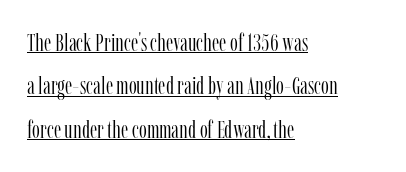
The image shows 25 px text type, upright; set left-aligned, line spacing 1.74x, normal letter spacing, underlined.
